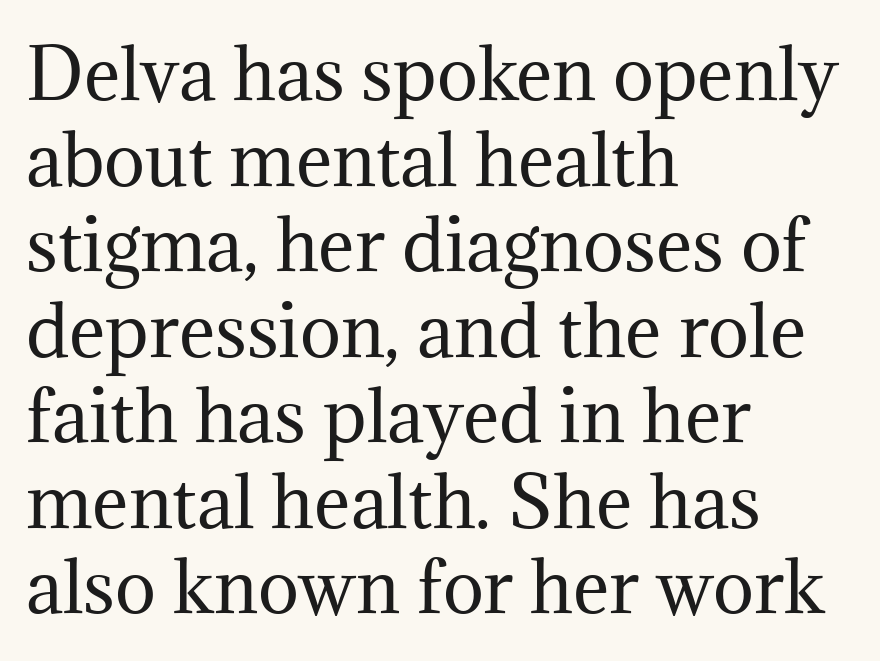
Q: Is the text bold? A: No.
Q: Is the text italic (slanted)? A: No, it is upright.
Q: Is the typeface a serif or a sans-serif typeface? A: Serif.
Q: Is the text underlined? A: No.
Q: How is the paragraph aligned? A: Left-aligned.
Q: Is the spacing between letters normal or unusually wide? A: Normal.
Q: Width (condensed, normal, or wide)? A: Normal.
Q: Stroke contrast? A: Medium.
Q: x-height? A: Medium.
Q: Monospaced? A: No.
